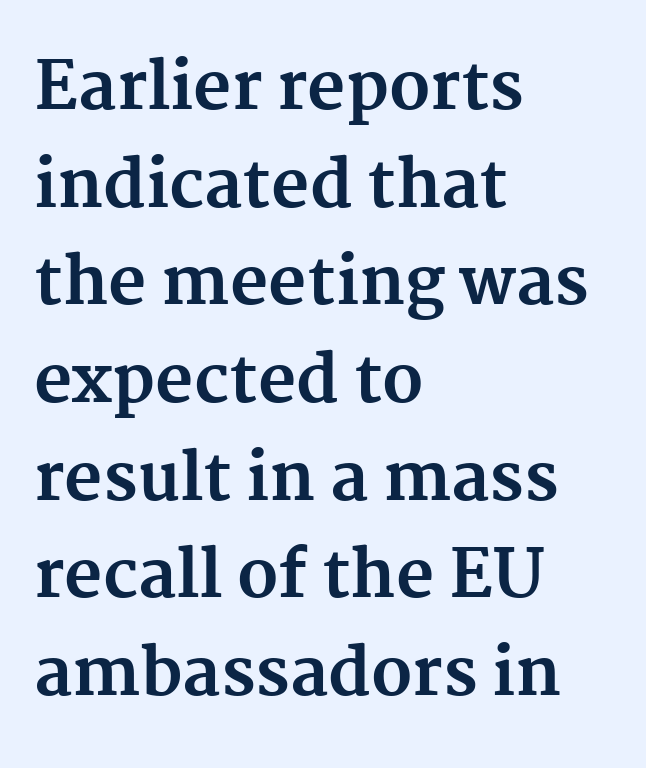
Looks like regular typesetting: each glyph gets only the width it needs. Its strokes are broad and dark, the hallmark of bold type. Is the letter spacing exaggerated? No — it looks like the ordinary default. Type without underlining.
